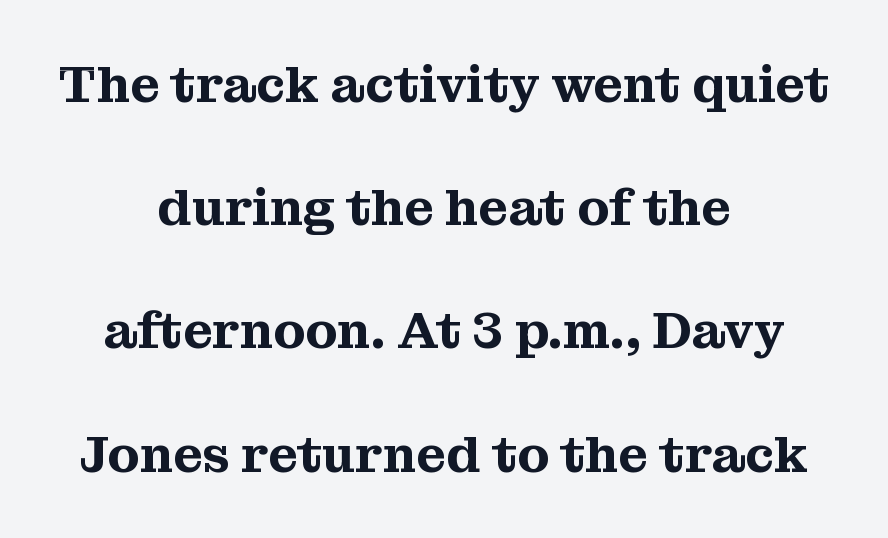
The image shows 52 px serif type, upright; set centered, loose line spacing (2.37x), normal letter spacing, not underlined; medium stroke contrast and a medium x-height.
